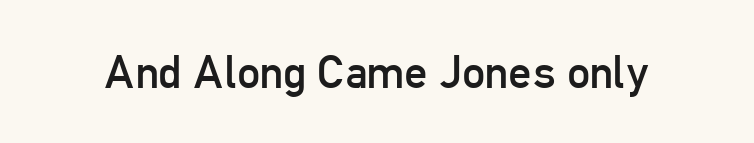
The image shows 46 px regular-weight, condensed sans-serif type, upright; set normal letter spacing, not underlined; low stroke contrast and a medium x-height.
